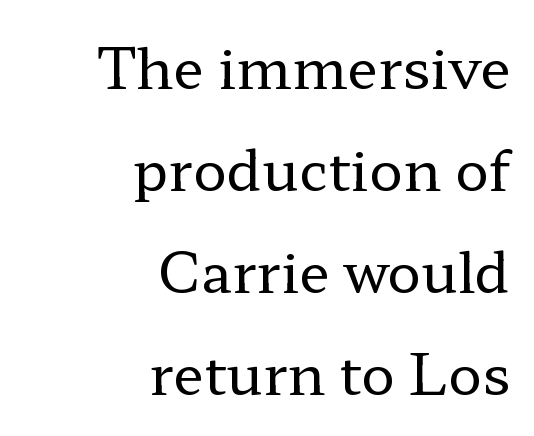
The image shows 56 px regular-weight, wide serif type, upright; set right-aligned, line spacing 1.82x, normal letter spacing, not underlined; low stroke contrast and a medium x-height.
